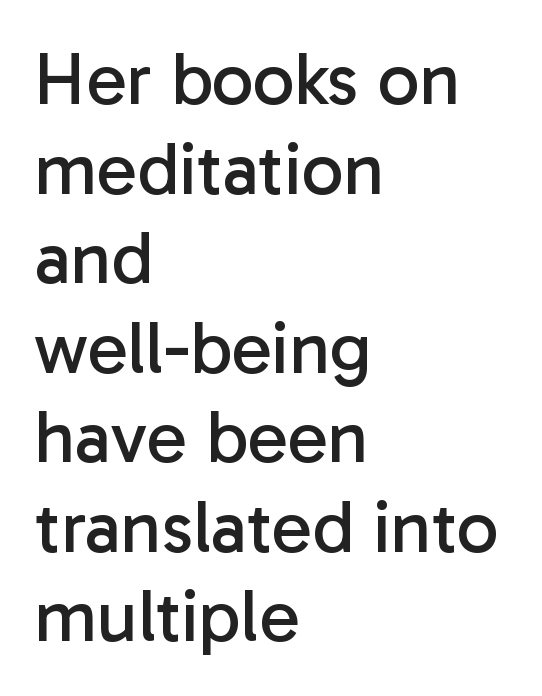
{"serif": "no", "italic": "no", "bold": "no", "weight": "regular", "width": "normal", "stroke_contrast": "low", "x_height": "medium", "monospaced": "no", "underline": "no", "align": "left", "line_spacing_ratio": 1.21, "letter_spacing": "normal", "letter_spacing_em": 0.0, "glyph_px": 74}
